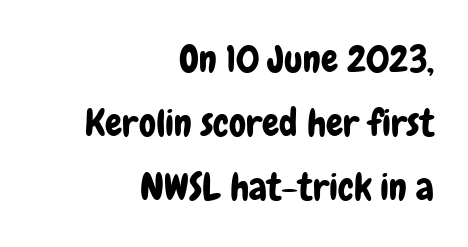
{"serif": "no", "italic": "no", "width": "condensed", "stroke_contrast": "low", "x_height": "medium", "monospaced": "no", "underline": "no", "align": "right", "line_spacing": "normal", "line_spacing_ratio": 1.69, "letter_spacing": "normal", "letter_spacing_em": 0.0, "glyph_px": 38}
